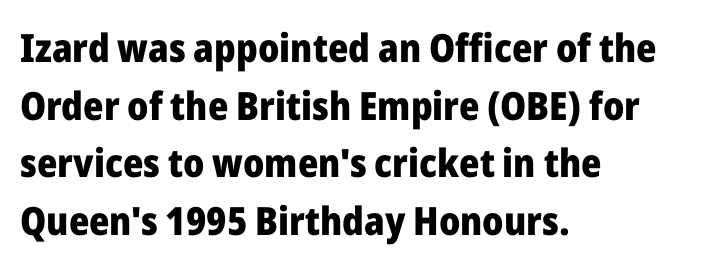
{"serif": "no", "italic": "no", "bold": "yes", "weight": "heavy", "width": "normal", "stroke_contrast": "low", "x_height": "medium", "monospaced": "no", "underline": "no", "align": "left", "line_spacing": "normal", "line_spacing_ratio": 1.48, "letter_spacing": "normal", "letter_spacing_em": 0.0, "glyph_px": 39}
